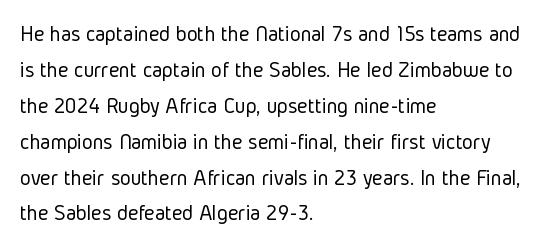
The foot of each line stays bare and open. It's the straight-up-and-down kind of type. The gaps between neighbouring characters are ordinary and unremarkable. A normal amount of white space separates one row of letters from the next. Typeset ragged right — the left edge is the straight one. Is the stroke heavy? The answer is a plain regular-or-lighter.
